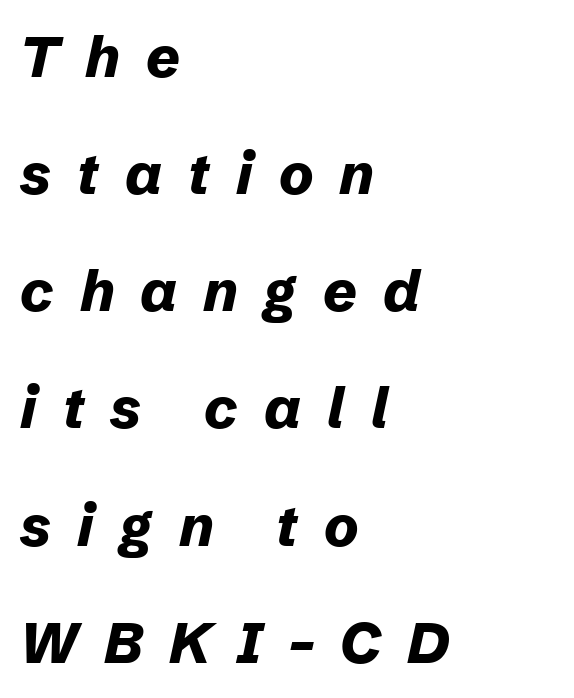
Q: Is the text bold? A: Yes.
Q: Is the text italic (slanted)? A: Yes, it leans right by about 12 degrees.
Q: Is the text underlined? A: No.
Q: How is the paragraph aligned? A: Left-aligned.
Q: Is the spacing between letters normal or unusually wide? A: Unusually wide.
Q: Is the spacing between lines tight, normal or loose? A: Loose.
Q: Width (condensed, normal, or wide)? A: Normal.
Q: Stroke contrast? A: Low.
Q: x-height? A: Medium.
Q: Monospaced? A: No.
